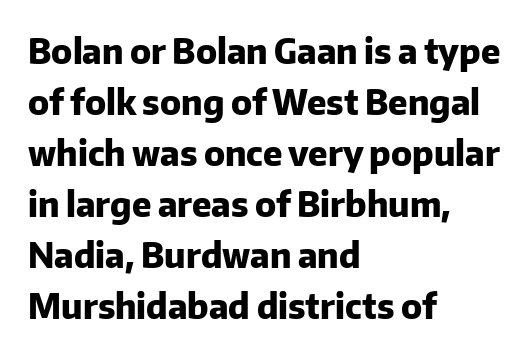
{"serif": "no", "italic": "no", "bold": "yes", "weight": "heavy", "width": "normal", "stroke_contrast": "low", "x_height": "medium", "monospaced": "no", "underline": "no", "align": "left", "line_spacing": "normal", "line_spacing_ratio": 1.5, "letter_spacing": "normal", "letter_spacing_em": 0.0, "glyph_px": 34}
